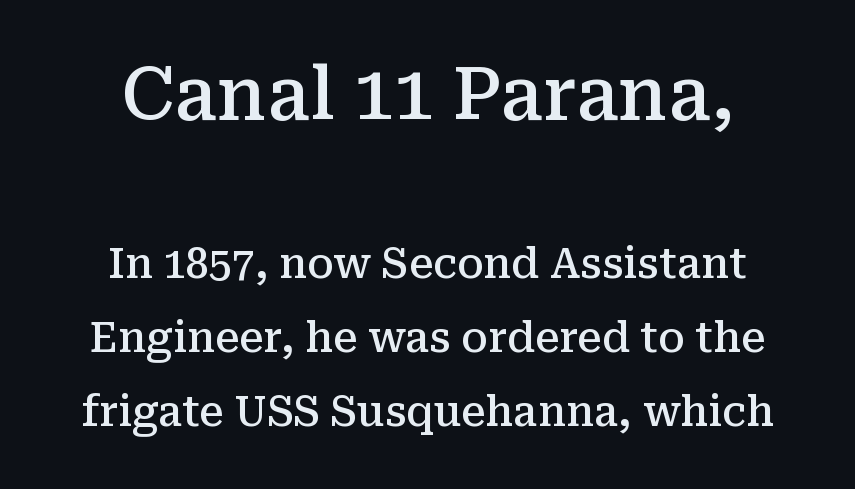
Size hierarchy here favors the leading block over the trailing one. A clean baseline with only descenders dipping below it. Style check: upright. Stroke terminals: seriffed. Nobody touched the tracking dial on this one. Look at the stroke-to-counter ratio: somewhat heavy, a semibold.
